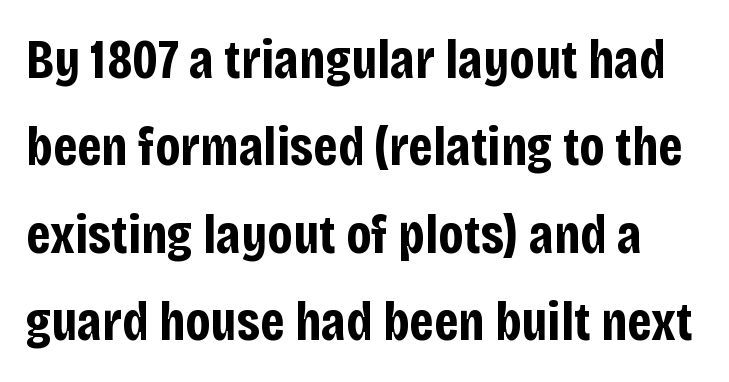
Q: Is the text bold? A: Yes.
Q: Is the text italic (slanted)? A: No, it is upright.
Q: Is the typeface a serif or a sans-serif typeface? A: Sans-serif.
Q: Is the text underlined? A: No.
Q: Is the spacing between letters normal or unusually wide? A: Normal.
Q: Is the spacing between lines tight, normal or loose? A: Normal.
Q: Width (condensed, normal, or wide)? A: Condensed.
Q: Stroke contrast? A: Low.
Q: x-height? A: Large.
Q: Monospaced? A: No.
